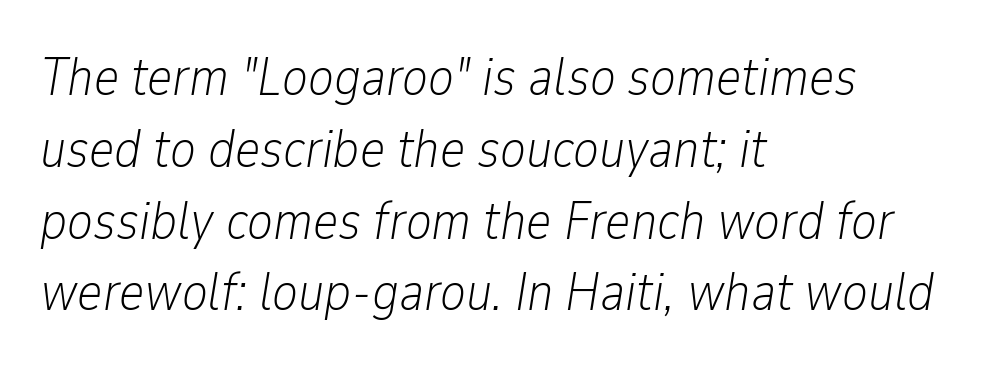
{"italic": "yes", "lean": "right", "slant_degrees": 9, "bold": "no", "weight": "light", "width": "condensed", "stroke_contrast": "low", "x_height": "medium", "monospaced": "no", "underline": "no", "align": "left", "line_spacing": "normal", "line_spacing_ratio": 1.33, "letter_spacing": "normal", "letter_spacing_em": 0.0, "glyph_px": 54}
